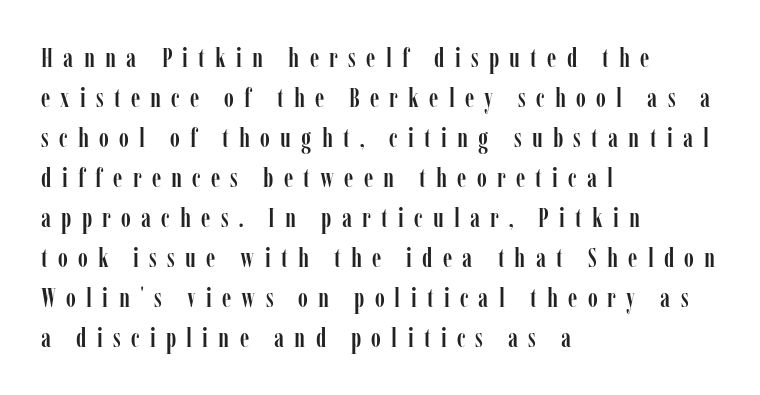
Q: Is the text italic (slanted)? A: No, it is upright.
Q: Is the text underlined? A: No.
Q: How is the paragraph aligned? A: Left-aligned.
Q: Is the spacing between letters normal or unusually wide? A: Unusually wide.
Q: Is the spacing between lines tight, normal or loose? A: Normal.
